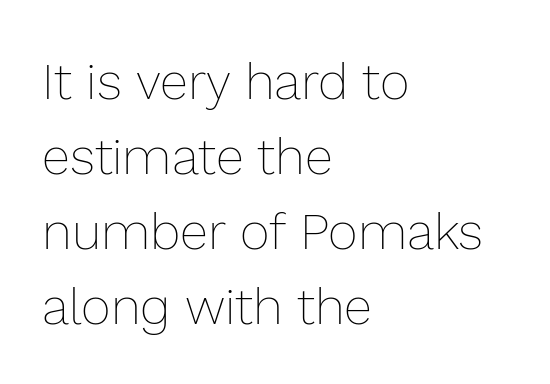
Q: Is the text bold? A: No.
Q: Is the text italic (slanted)? A: No, it is upright.
Q: Is the text underlined? A: No.
Q: How is the paragraph aligned? A: Left-aligned.
Q: Is the spacing between letters normal or unusually wide? A: Normal.
Q: Is the spacing between lines tight, normal or loose? A: Normal.
Q: Width (condensed, normal, or wide)? A: Normal.
Q: x-height? A: Medium.
Q: Monospaced? A: No.
